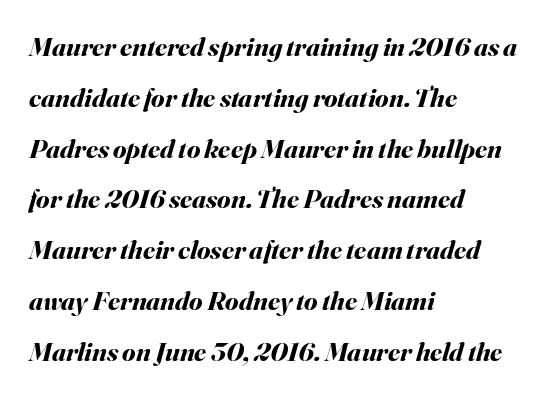
{"italic": "yes", "lean": "right", "slant_degrees": 16, "bold": "yes", "underline": "no", "align": "left", "line_spacing_ratio": 1.88, "letter_spacing": "normal", "letter_spacing_em": 0.0, "glyph_px": 27}
